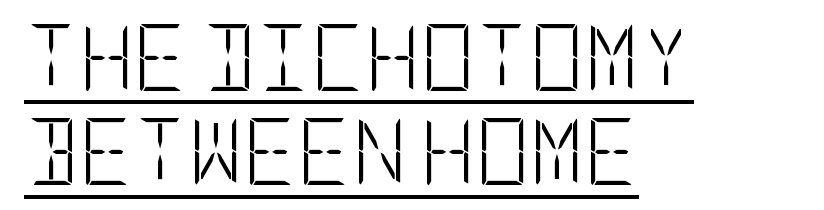
The image shows 67 px light, condensed sans-serif type, upright; set left-aligned, normal line spacing (1.41x), normal letter spacing, underlined; low stroke contrast and a large x-height.
